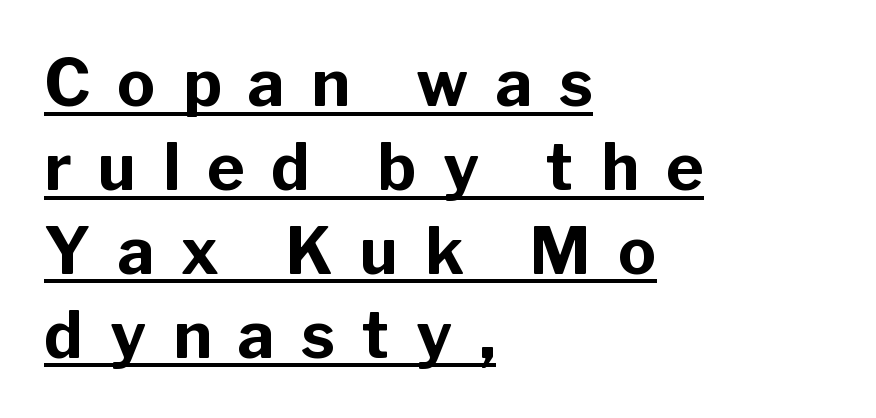
The typesetting leans heavy: a genuine bold. The passage shown is underscored from start to finish. Horizontal alignment here is leftward, the default for most running prose. Horizontal bands of white between lines are of average thickness.
